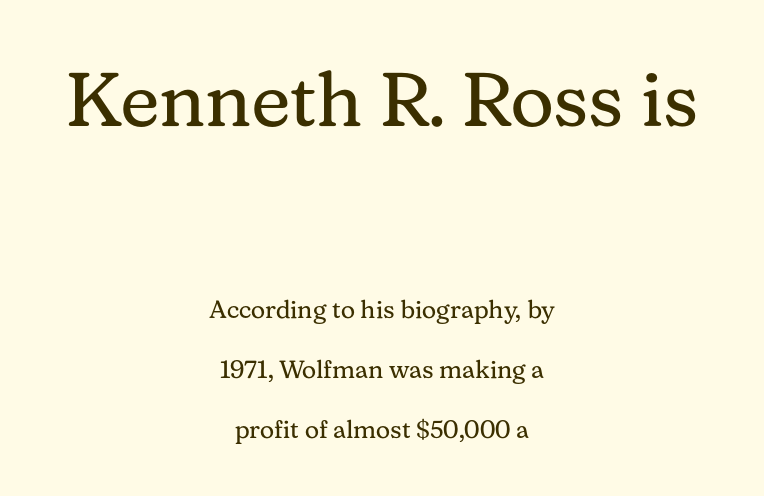
Q: Is the text bold? A: No.
Q: Is the text italic (slanted)? A: No, it is upright.
Q: Is the typeface a serif or a sans-serif typeface? A: Serif.
Q: Is the text underlined? A: No.
Q: How is the paragraph aligned? A: Centered.
Q: Is the spacing between letters normal or unusually wide? A: Normal.
Q: Is the spacing between lines tight, normal or loose? A: Loose.
Q: Which block of text is set in a larger size, the first (top) or the second (bottom)? A: The first (top) one.
Q: Width (condensed, normal, or wide)? A: Normal.
Q: Stroke contrast? A: Medium.
Q: x-height? A: Medium.
Q: Monospaced? A: No.
